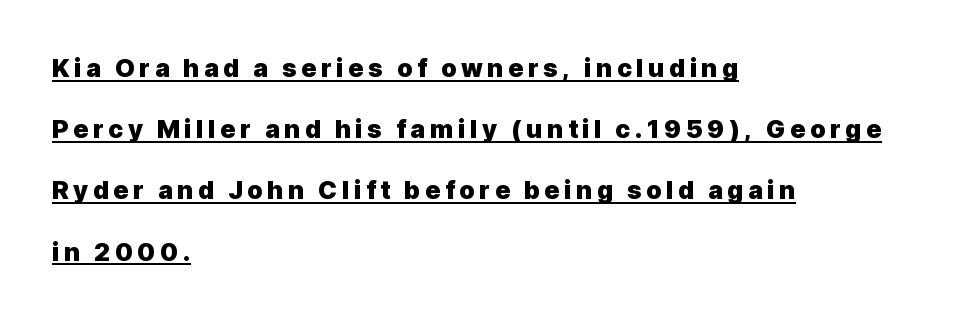
The image shows 25 px bold type, upright; set left-aligned, loose line spacing (2.45x), underlined.
